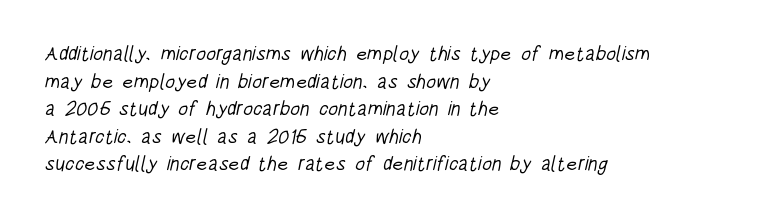
{"bold": "no", "underline": "no", "align": "left", "line_spacing": "normal", "line_spacing_ratio": 1.38, "letter_spacing": "normal", "letter_spacing_em": 0.0, "glyph_px": 20}
